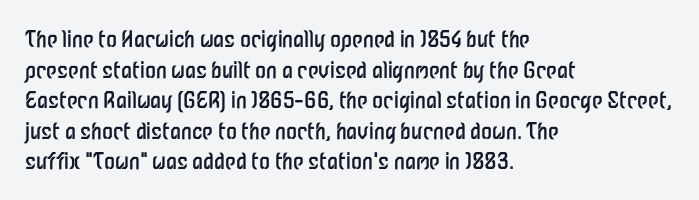
Here the glyphs are tracked normally, forming tight word shapes. This sample keeps an unexceptional amount of space between lines. Every character sits straight up, as roman type does. Each stroke keeps to a modest, everyday thickness or less. This rendering uses left alignment, leaving the right contour irregular. Descenders are the only things crossing below the line.
